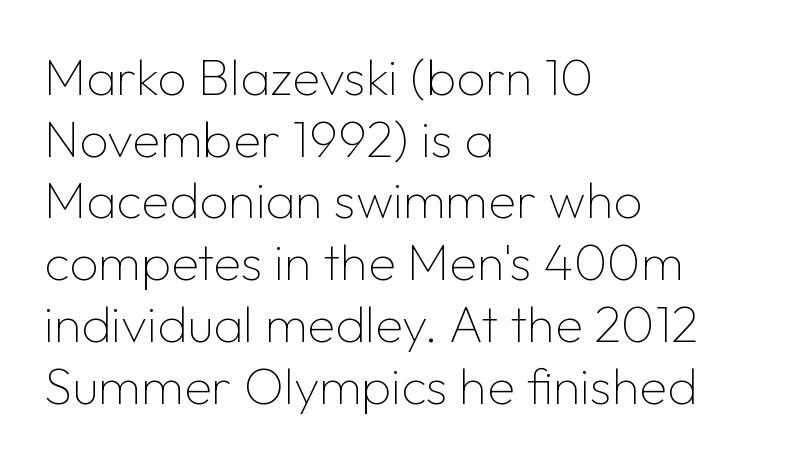
The image shows 51 px thin sans-serif type, upright; set left-aligned, line spacing 1.21x, normal letter spacing, not underlined; low stroke contrast and a medium x-height.
